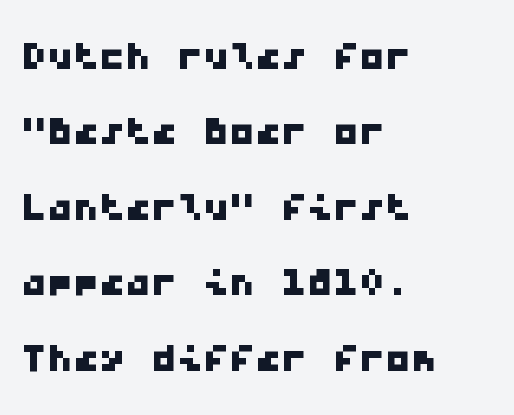
Q: Is the typeface a serif or a sans-serif typeface? A: Sans-serif.
Q: Is the text underlined? A: No.
Q: How is the paragraph aligned? A: Left-aligned.
Q: Is the spacing between letters normal or unusually wide? A: Normal.
Q: Is the spacing between lines tight, normal or loose? A: Normal.
Q: Width (condensed, normal, or wide)? A: Wide.
Q: Stroke contrast? A: Low.
Q: x-height? A: Medium.
Q: Monospaced? A: Yes.
